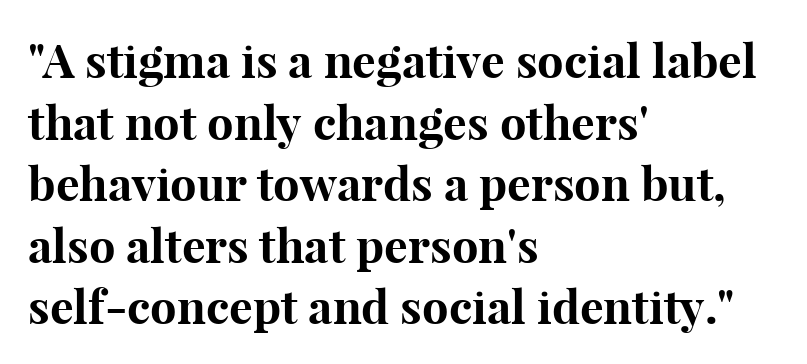
The lines are quadded left. Students, note that the glyphs here touch the page at normal intervals. Each glyph is drawn with heavy, bold strokes. Looks like regular typesetting: each glyph gets only the width it needs. Unlike a clean sans, this face finishes its strokes with serifs.
